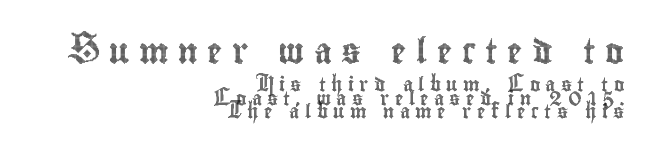
The image shows 25 px text type, upright; set right-aligned, tight line spacing (0.97x), unusually wide letter spacing (+0.38 em), not underlined; the first (top) block is 1.79x larger.
